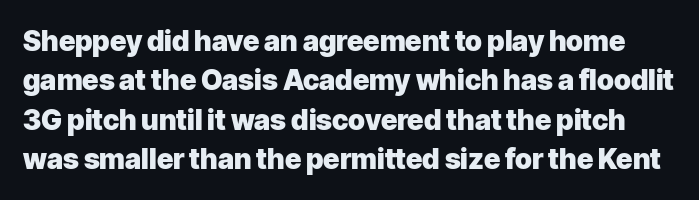
Q: Is the text bold? A: Yes.
Q: Is the text italic (slanted)? A: No, it is upright.
Q: Is the typeface a serif or a sans-serif typeface? A: Sans-serif.
Q: Is the text underlined? A: No.
Q: Is the spacing between letters normal or unusually wide? A: Normal.
Q: Is the spacing between lines tight, normal or loose? A: Normal.
Q: Width (condensed, normal, or wide)? A: Normal.
Q: Stroke contrast? A: Low.
Q: x-height? A: Medium.
Q: Monospaced? A: No.
